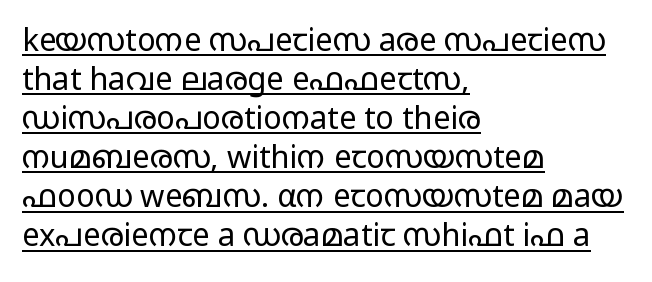
The image shows 31 px regular-weight, wide sans-serif type, upright; set left-aligned, normal line spacing (1.26x), normal letter spacing, underlined; low stroke contrast and a medium x-height.
